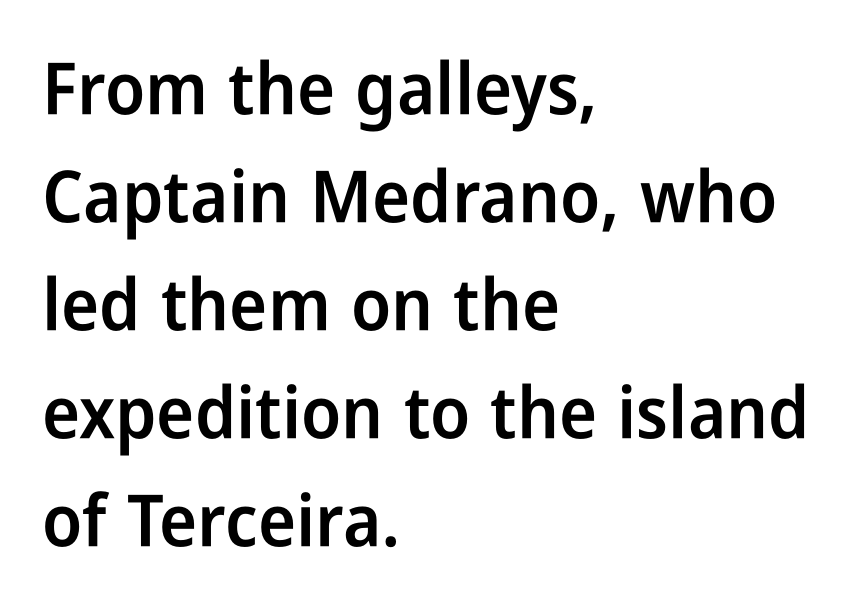
Q: Is the text bold? A: Semi-bold.
Q: Is the text italic (slanted)? A: No, it is upright.
Q: Is the typeface a serif or a sans-serif typeface? A: Sans-serif.
Q: Is the text underlined? A: No.
Q: How is the paragraph aligned? A: Left-aligned.
Q: Is the spacing between letters normal or unusually wide? A: Normal.
Q: Is the spacing between lines tight, normal or loose? A: Normal.
Q: Width (condensed, normal, or wide)? A: Condensed.
Q: Stroke contrast? A: Low.
Q: x-height? A: Medium.
Q: Monospaced? A: No.
